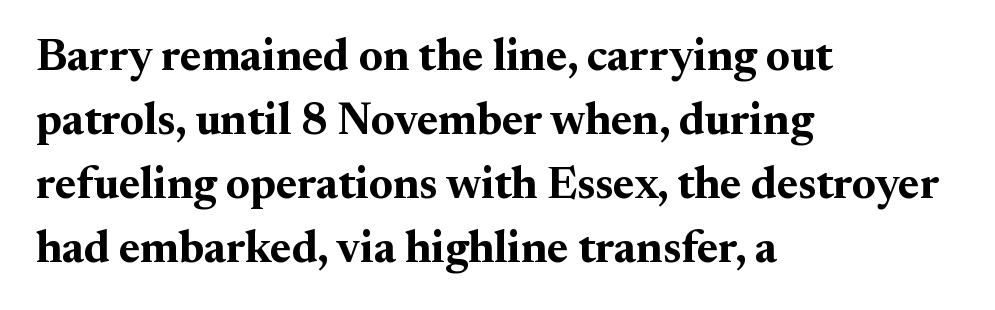
Q: Is the text bold? A: Yes.
Q: Is the text italic (slanted)? A: No, it is upright.
Q: Is the typeface a serif or a sans-serif typeface? A: Serif.
Q: Is the text underlined? A: No.
Q: How is the paragraph aligned? A: Left-aligned.
Q: Is the spacing between letters normal or unusually wide? A: Normal.
Q: Is the spacing between lines tight, normal or loose? A: Normal.
Q: Width (condensed, normal, or wide)? A: Normal.
Q: Stroke contrast? A: Medium.
Q: x-height? A: Small.
Q: Monospaced? A: No.
